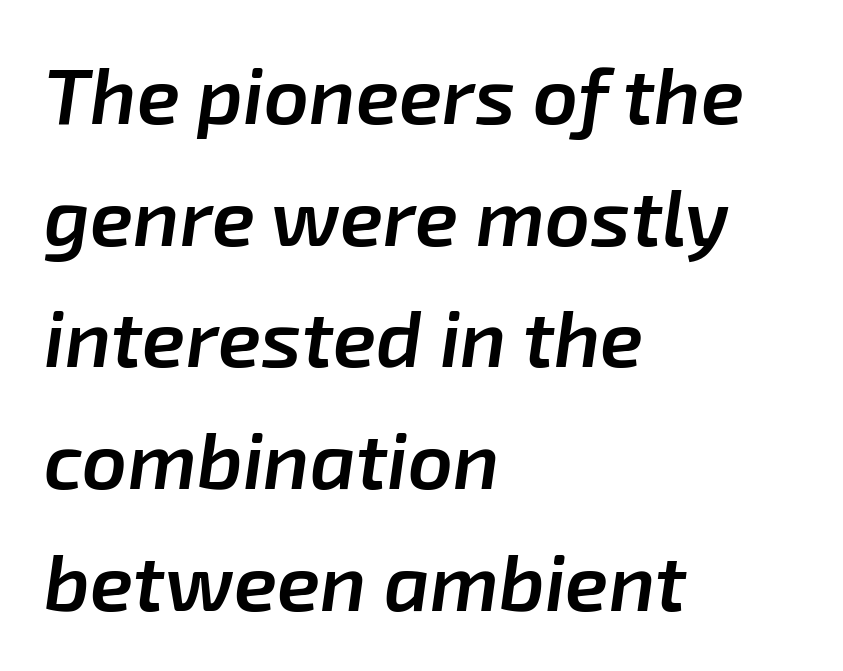
Q: Is the text bold? A: Semi-bold.
Q: Is the text italic (slanted)? A: Yes, it leans right by about 8 degrees.
Q: Is the text underlined? A: No.
Q: How is the paragraph aligned? A: Left-aligned.
Q: Is the spacing between letters normal or unusually wide? A: Normal.
Q: Is the spacing between lines tight, normal or loose? A: Normal.
Q: Width (condensed, normal, or wide)? A: Normal.
Q: Stroke contrast? A: Low.
Q: x-height? A: Medium.
Q: Monospaced? A: No.
